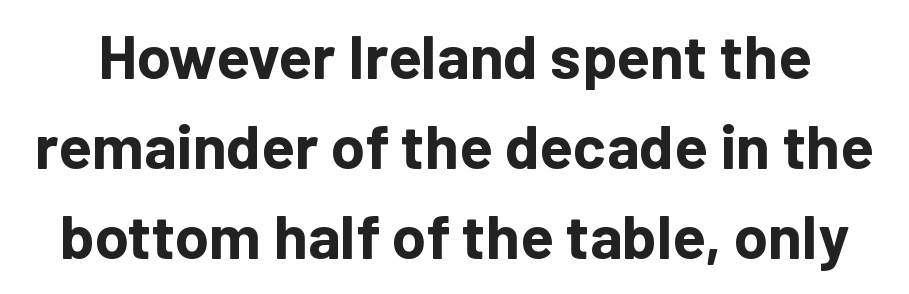
Q: Is the text bold? A: Yes.
Q: Is the text italic (slanted)? A: No, it is upright.
Q: Is the typeface a serif or a sans-serif typeface? A: Sans-serif.
Q: Is the text underlined? A: No.
Q: Is the spacing between letters normal or unusually wide? A: Normal.
Q: Is the spacing between lines tight, normal or loose? A: Normal.
Q: Width (condensed, normal, or wide)? A: Normal.
Q: Stroke contrast? A: Low.
Q: x-height? A: Medium.
Q: Monospaced? A: No.
